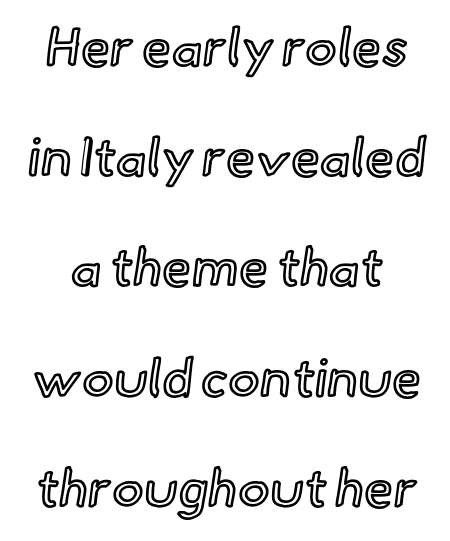
{"width": "normal", "x_height": "small", "monospaced": "no", "underline": "no", "line_spacing": "loose", "line_spacing_ratio": 2.08, "letter_spacing": "normal", "letter_spacing_em": 0.0, "glyph_px": 53}
